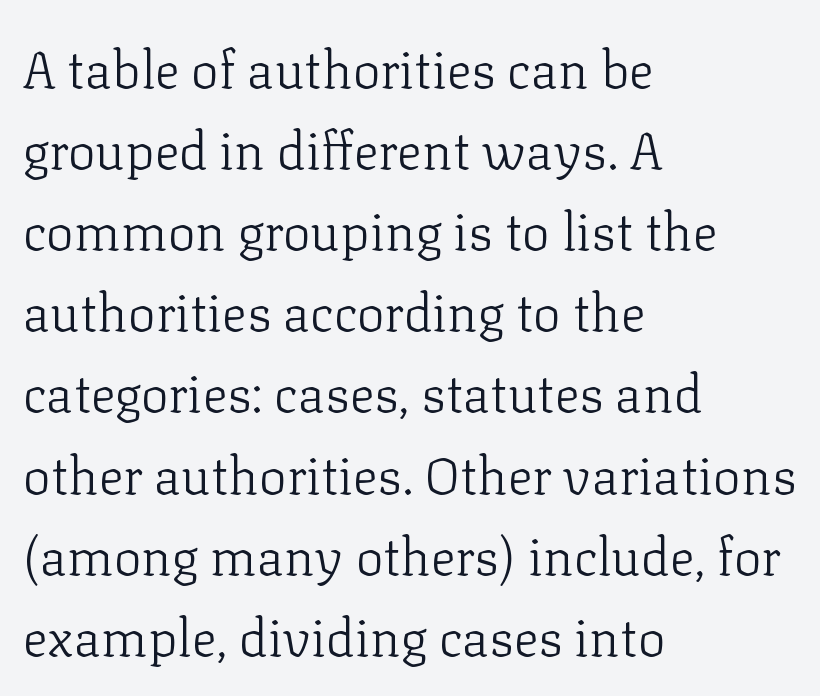
Q: Is the text bold? A: No.
Q: Is the text italic (slanted)? A: No, it is upright.
Q: Is the typeface a serif or a sans-serif typeface? A: Serif.
Q: Is the text underlined? A: No.
Q: How is the paragraph aligned? A: Left-aligned.
Q: Is the spacing between letters normal or unusually wide? A: Normal.
Q: Is the spacing between lines tight, normal or loose? A: Normal.
Q: Width (condensed, normal, or wide)? A: Normal.
Q: Stroke contrast? A: Low.
Q: x-height? A: Medium.
Q: Monospaced? A: No.
